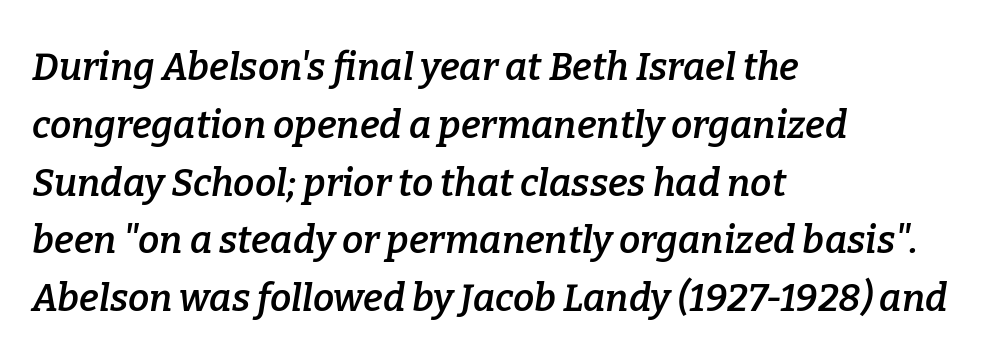
Q: Is the text bold? A: Semi-bold.
Q: Is the text italic (slanted)? A: Yes, it leans right by about 9 degrees.
Q: Is the typeface a serif or a sans-serif typeface? A: Serif.
Q: Is the text underlined? A: No.
Q: How is the paragraph aligned? A: Left-aligned.
Q: Is the spacing between letters normal or unusually wide? A: Normal.
Q: Is the spacing between lines tight, normal or loose? A: Normal.
Q: Width (condensed, normal, or wide)? A: Normal.
Q: Stroke contrast? A: Low.
Q: x-height? A: Medium.
Q: Monospaced? A: No.
